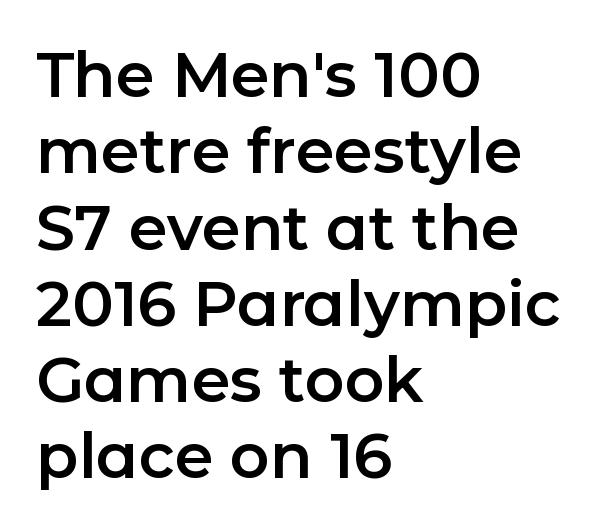
These lines stack with their left ends in a neat column. These lines are composed in type without serifs. A typesetter would call this zero additional tracking. You could not count columns in this text — the font is proportionally spaced. Unmarked baselines from the first word to the last.
